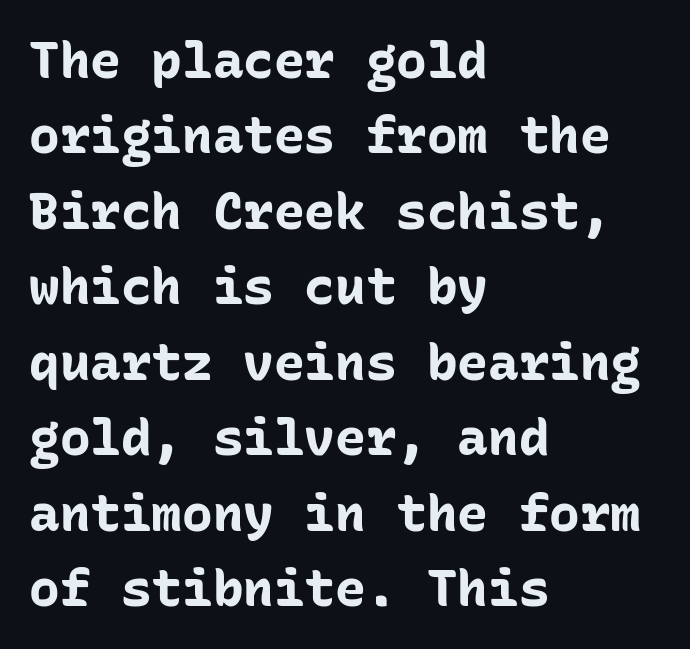
Q: Is the text bold? A: Yes.
Q: Is the text italic (slanted)? A: No, it is upright.
Q: Is the typeface a serif or a sans-serif typeface? A: Sans-serif.
Q: Is the text underlined? A: No.
Q: How is the paragraph aligned? A: Left-aligned.
Q: Is the spacing between letters normal or unusually wide? A: Normal.
Q: Is the spacing between lines tight, normal or loose? A: Normal.
Q: Width (condensed, normal, or wide)? A: Normal.
Q: Stroke contrast? A: Low.
Q: x-height? A: Medium.
Q: Monospaced? A: Yes.
